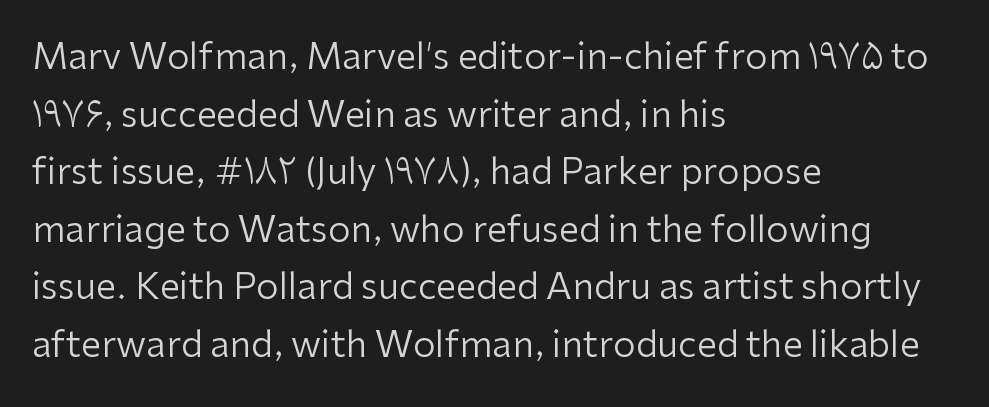
{"serif": "no", "italic": "no", "bold": "no", "weight": "regular", "width": "normal", "stroke_contrast": "low", "x_height": "medium", "monospaced": "no", "underline": "no", "align": "left", "line_spacing": "normal", "line_spacing_ratio": 1.6, "letter_spacing": "normal", "letter_spacing_em": 0.0, "glyph_px": 36}
